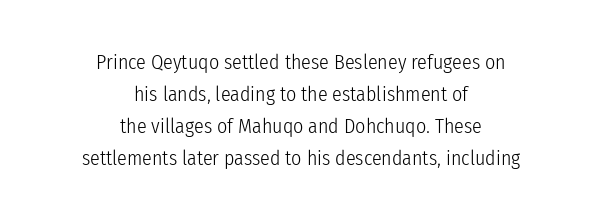
Words float on clear page, feet unadorned. The compositor balanced each line on the midline. Words appear dense and cohesive because spacing is normal. Nope, not italic — everything's standing straight.
